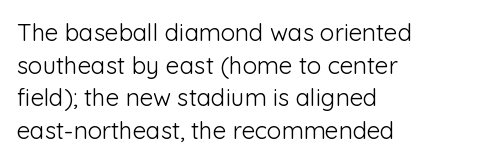
{"italic": "no", "bold": "no", "underline": "no", "align": "left", "line_spacing": "normal", "line_spacing_ratio": 1.36, "letter_spacing": "normal", "letter_spacing_em": 0.0, "glyph_px": 24}
